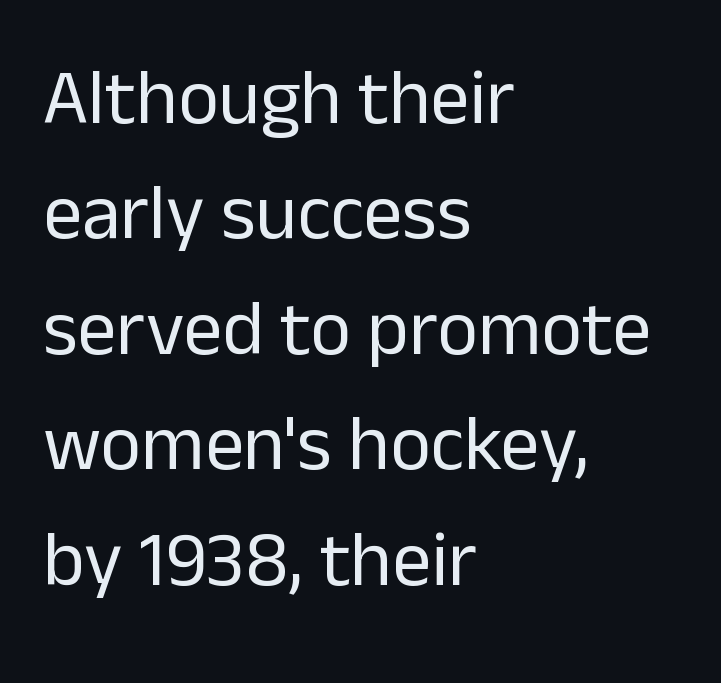
Character widths vary here, with narrow letters taking less room than wide ones. Letter spacing: default. Each new line begins a customary step beneath the previous one. Glance below the letters and you will spot only blank space. Leftover space on each line is placed entirely after the last word. Check where the strokes stop: nothing finishes them off — pure sans.
